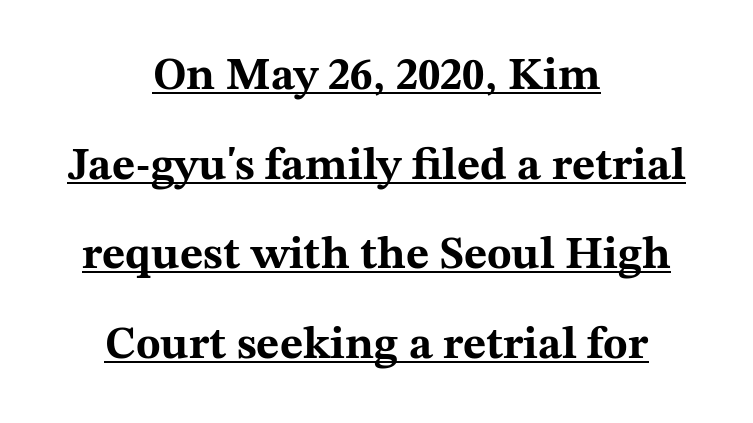
The image shows 45 px bold, wide serif type, upright; set centered, loose line spacing (1.99x), normal letter spacing, underlined; medium stroke contrast and a medium x-height.
